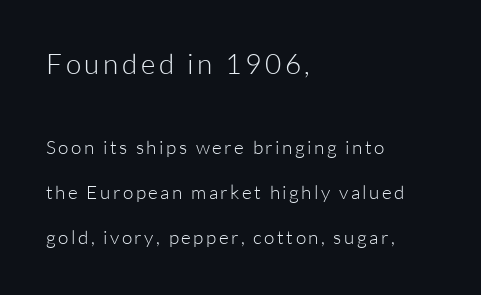
Only glyphs here, with clear space below each row. Visually, the top section dominates because its glyphs are scaled up. Line starts are locked; line ends wander. You could not count columns in this text — the font is proportionally spaced. The font family rendered here belongs to the sans-serif group.
